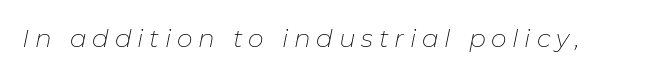
{"italic": "yes", "lean": "right", "slant_degrees": 11, "bold": "no", "underline": "no", "letter_spacing": "wide", "letter_spacing_em": 0.23, "glyph_px": 25}
